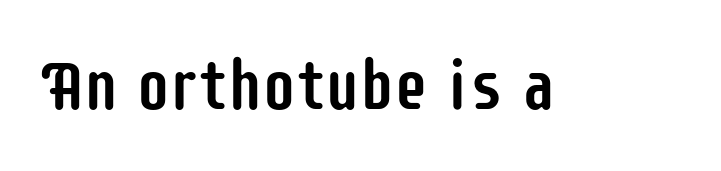
The font family rendered here belongs to the sans-serif group. The type sits square on the baseline with zero lean. This sample has the flowing, uneven cadence of proportional lettering. Only glyphs here, with clear space below each row.
